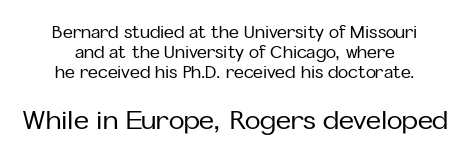
The image shows 26 px text type, upright; set centered, line spacing 1.18x, normal letter spacing, not underlined; the second (bottom) block is 1.53x larger.
